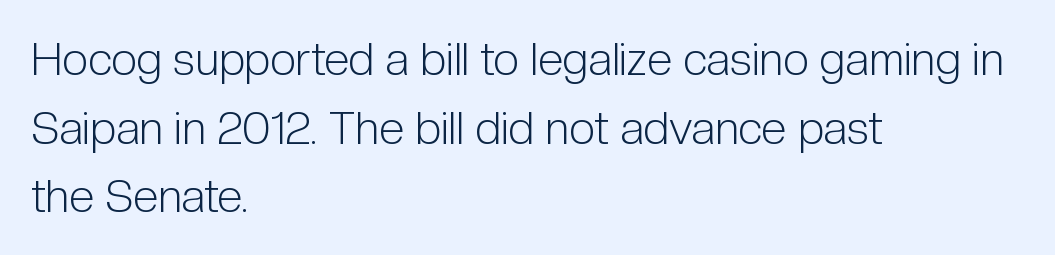
The image shows 46 px light, condensed sans-serif type, upright; set left-aligned, normal line spacing (1.49x), normal letter spacing, not underlined; low stroke contrast and a medium x-height.
